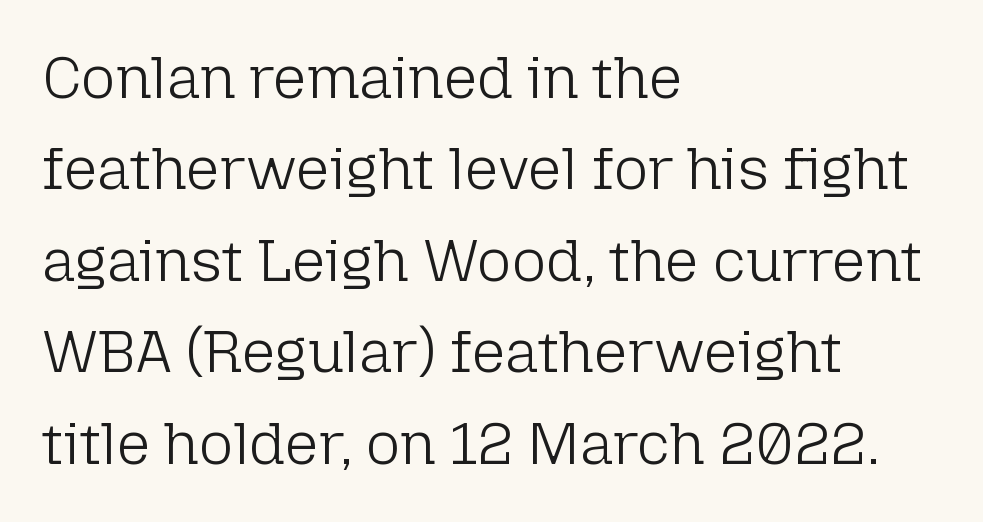
Q: Is the text bold? A: No.
Q: Is the text italic (slanted)? A: No, it is upright.
Q: Is the typeface a serif or a sans-serif typeface? A: Sans-serif.
Q: Is the text underlined? A: No.
Q: How is the paragraph aligned? A: Left-aligned.
Q: Is the spacing between letters normal or unusually wide? A: Normal.
Q: Is the spacing between lines tight, normal or loose? A: Normal.
Q: Width (condensed, normal, or wide)? A: Normal.
Q: Stroke contrast? A: Low.
Q: x-height? A: Medium.
Q: Monospaced? A: No.
